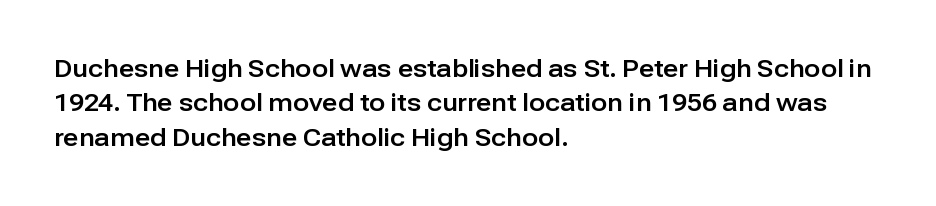
The rows are spaced the way most documents space them. Italic: no, the glyphs are upright roman. Reading down the block, your eye returns to a fixed left position each line. The words here are not underlined. Nothing unusual about the tracking: characters are spaced as the font intends.
